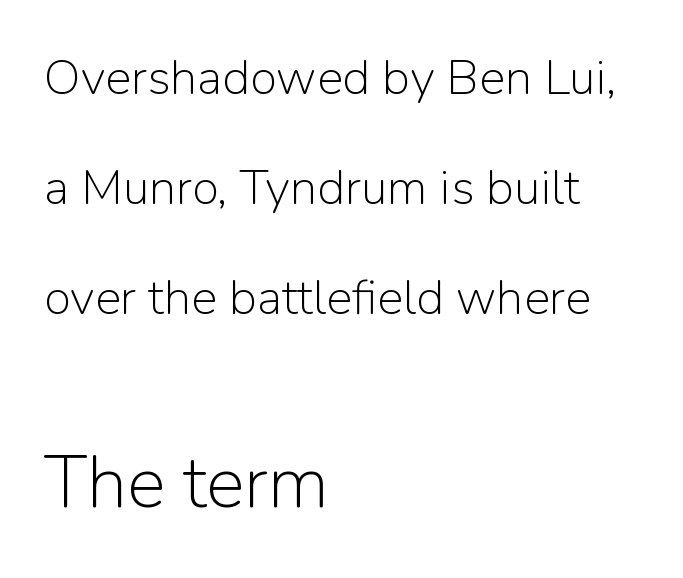
Q: Is the text bold? A: No.
Q: Is the text italic (slanted)? A: No, it is upright.
Q: Is the typeface a serif or a sans-serif typeface? A: Sans-serif.
Q: Is the text underlined? A: No.
Q: How is the paragraph aligned? A: Left-aligned.
Q: Is the spacing between letters normal or unusually wide? A: Normal.
Q: Is the spacing between lines tight, normal or loose? A: Loose.
Q: Which block of text is set in a larger size, the first (top) or the second (bottom)? A: The second (bottom) one.
Q: Width (condensed, normal, or wide)? A: Normal.
Q: Stroke contrast? A: Low.
Q: x-height? A: Medium.
Q: Monospaced? A: No.
